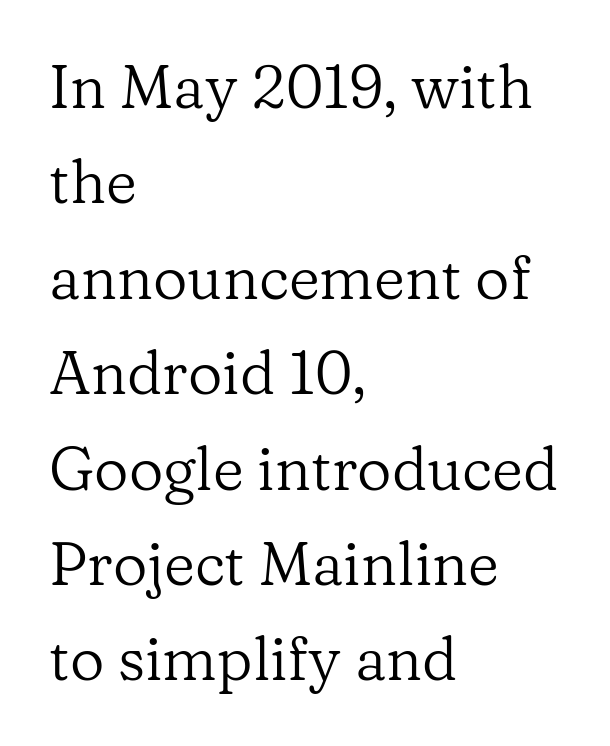
The image shows 60 px regular-weight serif type, upright; set left-aligned, normal line spacing (1.59x), normal letter spacing, not underlined; low stroke contrast and a medium x-height.
